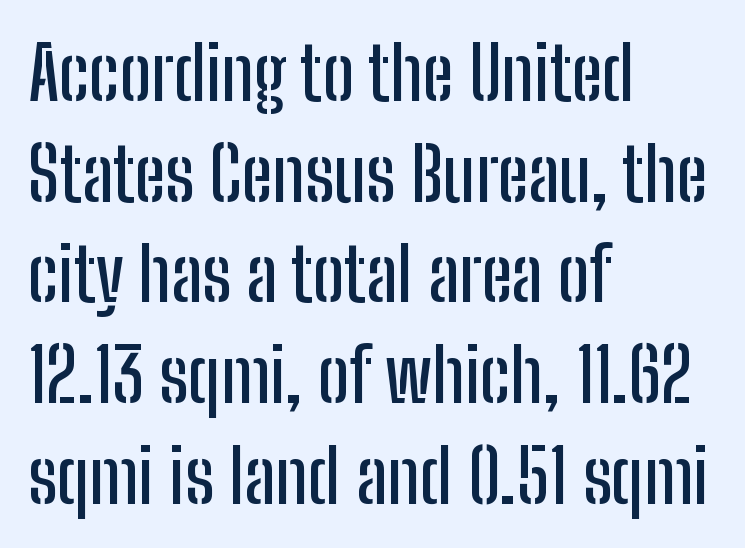
{"serif": "no", "italic": "no", "width": "condensed", "stroke_contrast": "low", "x_height": "medium", "monospaced": "no", "underline": "no", "align": "left", "line_spacing": "normal", "line_spacing_ratio": 1.36, "letter_spacing": "normal", "letter_spacing_em": 0.0, "glyph_px": 74}
